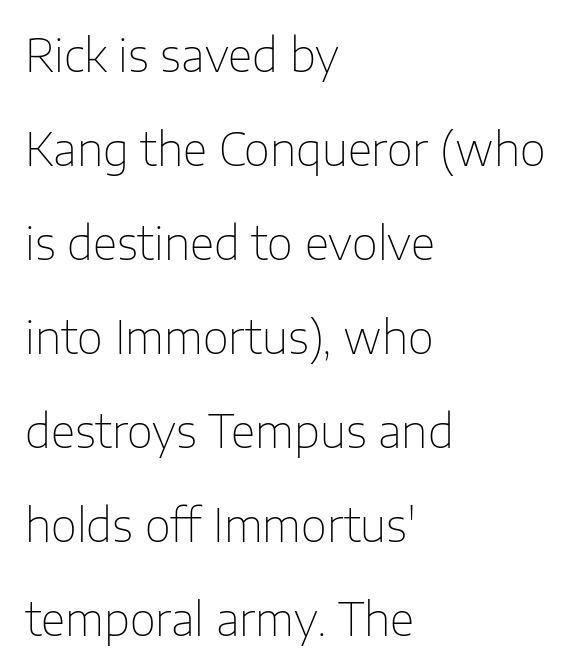
Heft: none added — not bold. Spacing verdict: proportional, widths tailored to each character. Leftover space on each line is placed entirely after the last word. A sans-serif font was chosen for this passage. The passage shown is not underscored anywhere.
